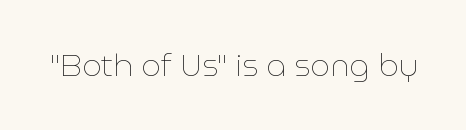
Tall strokes in this sample are plumb rather than angled. Plain, unruled lines of type. No chunkiness to these letters — they're not bold. Looks like regular typesetting: each glyph gets only the width it needs.
